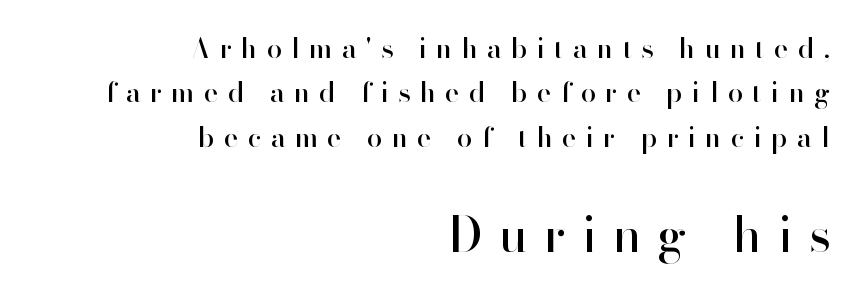
{"serif": "no", "italic": "no", "width": "normal", "stroke_contrast": "high", "x_height": "small", "monospaced": "no", "underline": "no", "align": "right", "line_spacing": "normal", "line_spacing_ratio": 1.64, "letter_spacing": "wide", "letter_spacing_em": 0.35, "larger_block": "second", "size_ratio": 1.78, "glyph_px": 48}
